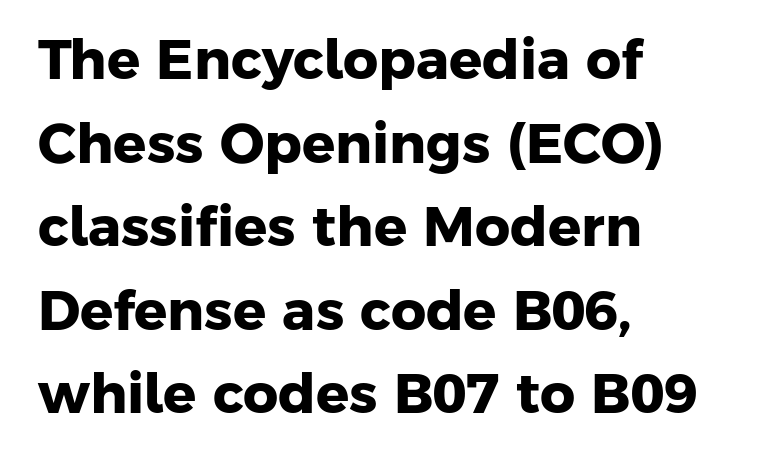
No word sits above an underline. Each word holds together tightly as a unit, with standard inter-letter gaps. The letters advance in unequal steps, a hallmark of proportional type. Layout note: lines flush left.
